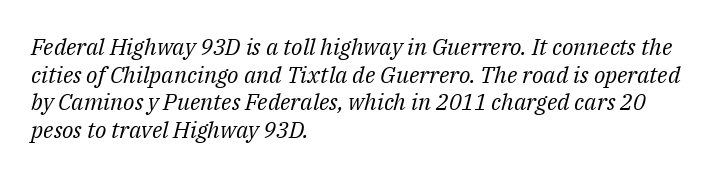
{"italic": "yes", "lean": "right", "slant_degrees": 14, "bold": "no", "underline": "no", "align": "left", "line_spacing_ratio": 1.2, "letter_spacing": "normal", "letter_spacing_em": 0.0, "glyph_px": 23}
